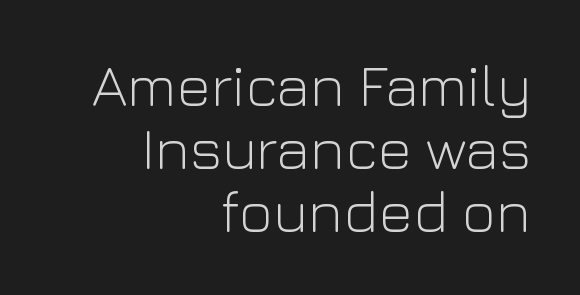
The image shows 59 px light sans-serif type, upright; set right-aligned, tight line spacing (1.07x), normal letter spacing, not underlined; low stroke contrast and a medium x-height.
